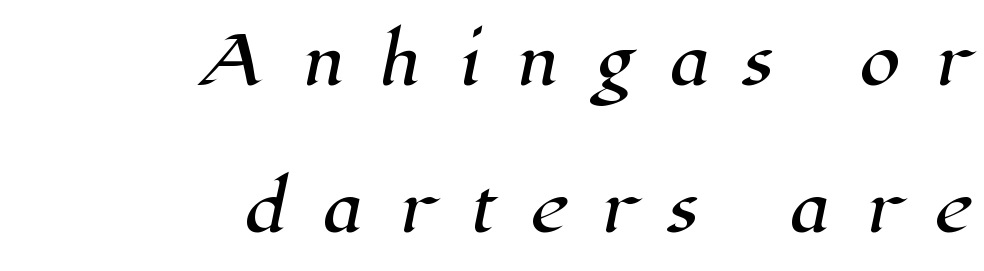
In terms of letterspacing, this is a distinctly airy, spread setting. Successive baselines arrive slowly, with a big drop between each. Check under the words: just untouched page. A typesetter would label this face a serif. A typesetter would call this proportional, since set widths differ per character.
